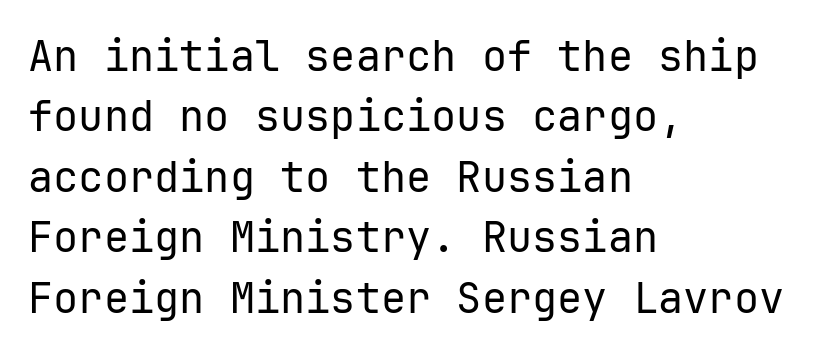
The line texture is even and compact thanks to regular tracking. Alignment: flush left. When letters stand straight like this, we call the style roman or upright. Does the leading feel generous? No, just average.
